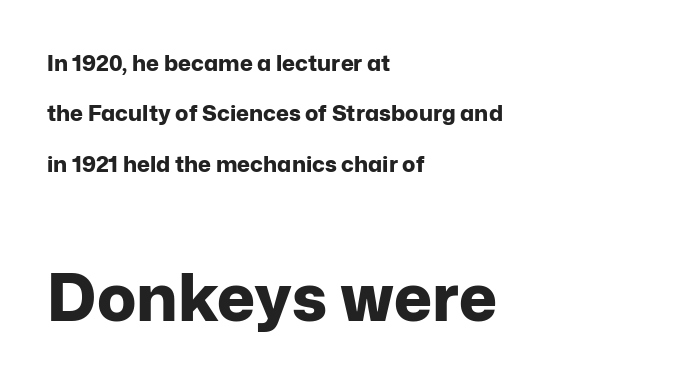
Characters follow at the spacing the type designer built in. This rendering uses left alignment, leaving the right contour irregular. Reading down the column, the eye jumps a long way to each next line. The typography opts for an upright posture over an oblique one.
